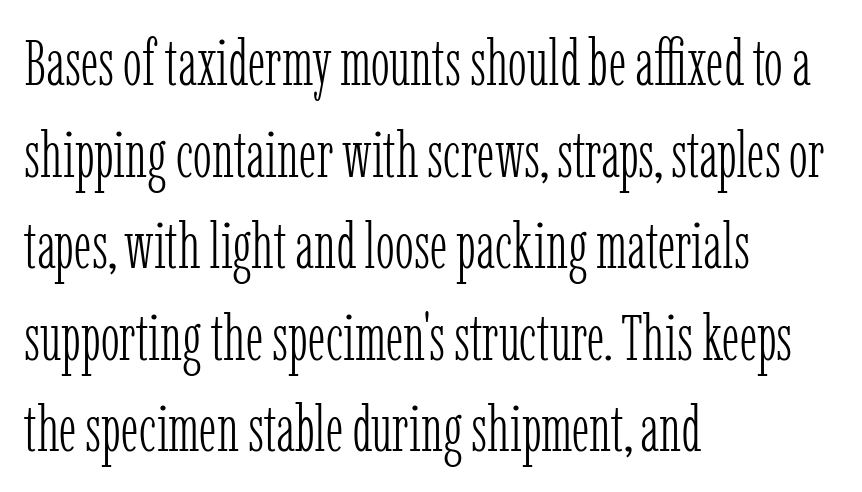
Q: Is the text bold? A: No.
Q: Is the text italic (slanted)? A: No, it is upright.
Q: Is the typeface a serif or a sans-serif typeface? A: Serif.
Q: Is the text underlined? A: No.
Q: How is the paragraph aligned? A: Left-aligned.
Q: Is the spacing between letters normal or unusually wide? A: Normal.
Q: Is the spacing between lines tight, normal or loose? A: Normal.
Q: Width (condensed, normal, or wide)? A: Condensed.
Q: Stroke contrast? A: Low.
Q: x-height? A: Medium.
Q: Monospaced? A: No.
